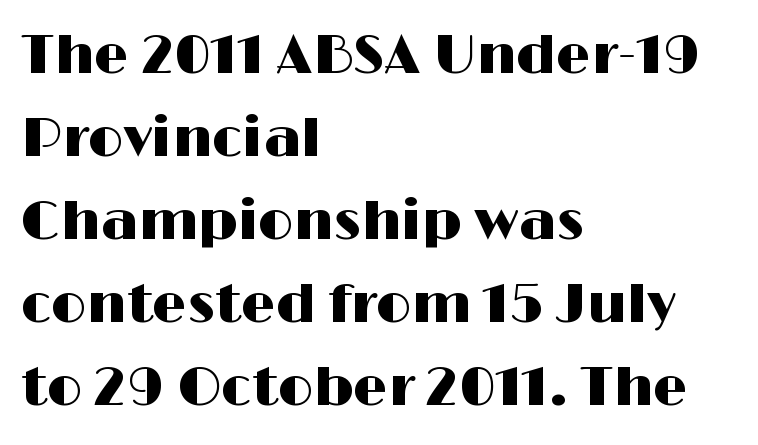
No extra tracking has been applied to these lines. This rendering uses left alignment, leaving the right contour irregular. Does the lettering tilt? It doesn't — this is upright. This is sans-serif lettering, the kind often seen on screens and signage. The space beneath each line is pristine and unruled.
